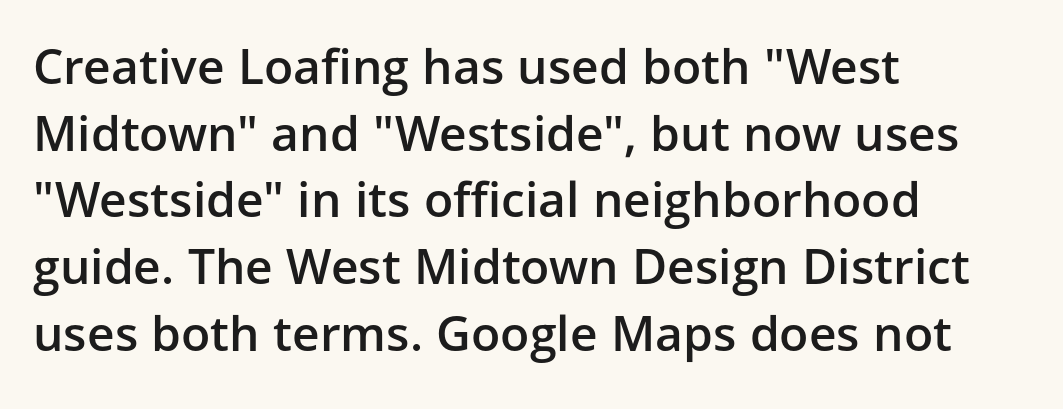
The image shows 48 px semibold sans-serif type, upright; set left-aligned, normal line spacing (1.39x), normal letter spacing, not underlined; low stroke contrast and a medium x-height.
